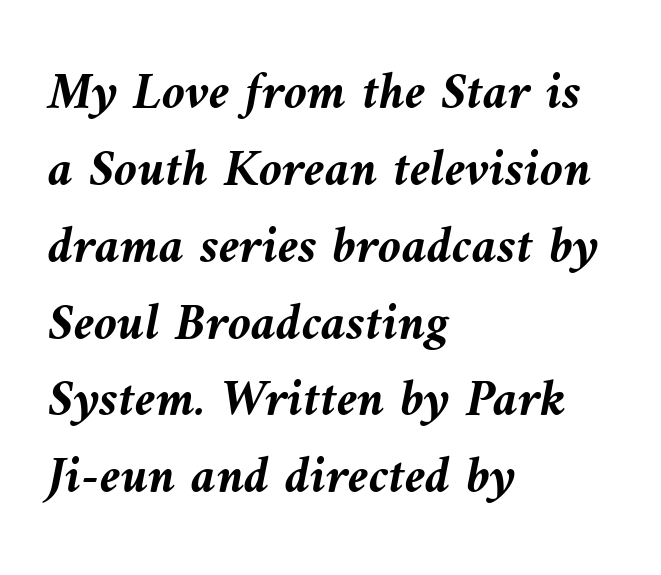
The letters sit at their default tracking, neither squeezed nor spread. Here the designer chose a conventional face with non-uniform glyph widths. In terms of leading, this rendering sits right in the middle. The typography opts for an oblique posture over an upright one. The area under the type is left untouched.
